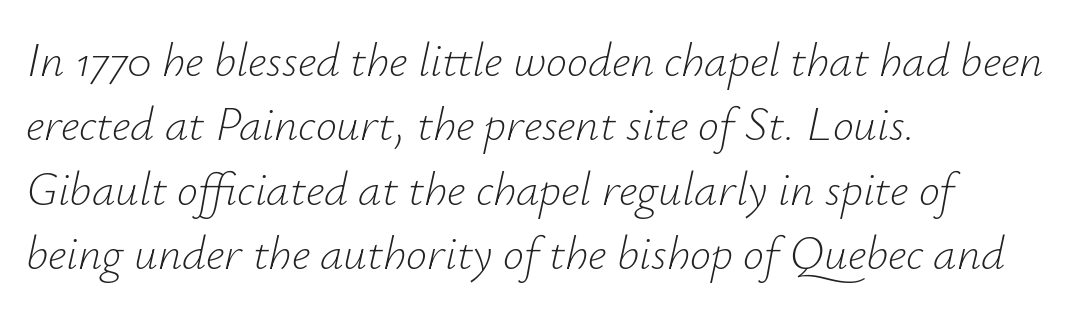
The image shows 47 px light type, italic (leaning right); set left-aligned, normal line spacing (1.37x), normal letter spacing, not underlined; low stroke contrast and a small x-height.
